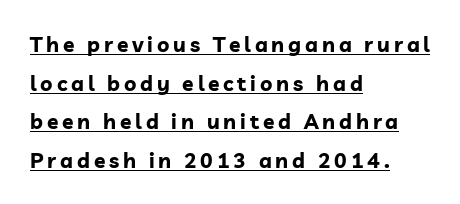
This is heavy type, rendered in bold. The axis of the letterforms is exactly vertical. Which margin do the lines hug? The left one — the right edge is uneven. Beneath each row of characters lies a ruled line.
